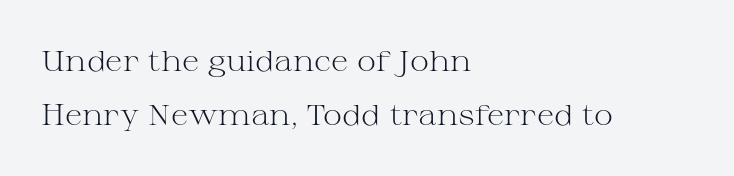
{"serif": "yes", "italic": "no", "bold": "no", "weight": "light", "width": "wide", "stroke_contrast": "medium", "x_height": "medium", "monospaced": "no", "underline": "no", "align": "left", "line_spacing_ratio": 1.86, "letter_spacing": "normal", "letter_spacing_em": 0.0, "glyph_px": 29}
